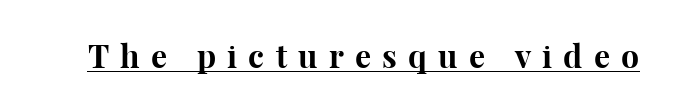
{"serif": "yes", "italic": "no", "bold": "yes", "weight": "bold", "width": "normal", "stroke_contrast": "high", "x_height": "medium", "monospaced": "no", "underline": "yes", "letter_spacing": "wide", "letter_spacing_em": 0.35, "glyph_px": 32}
